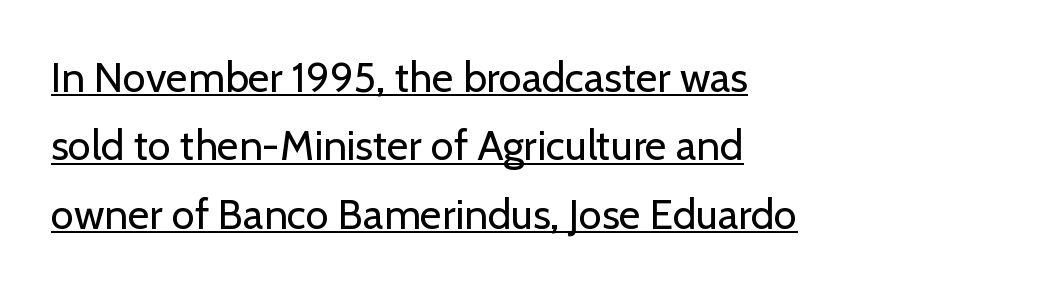
{"serif": "no", "italic": "no", "bold": "no", "weight": "regular", "width": "normal", "stroke_contrast": "low", "x_height": "medium", "monospaced": "no", "underline": "yes", "align": "left", "line_spacing": "normal", "line_spacing_ratio": 1.63, "letter_spacing": "normal", "letter_spacing_em": 0.0, "glyph_px": 42}
